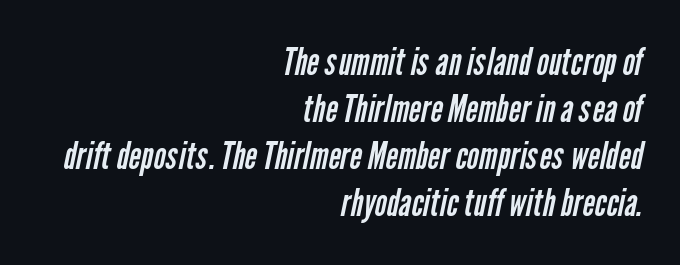
Q: Is the text bold? A: No.
Q: Is the typeface a serif or a sans-serif typeface? A: Sans-serif.
Q: Is the text underlined? A: No.
Q: How is the paragraph aligned? A: Right-aligned.
Q: Is the spacing between letters normal or unusually wide? A: Normal.
Q: Is the spacing between lines tight, normal or loose? A: Normal.
Q: Width (condensed, normal, or wide)? A: Condensed.
Q: Stroke contrast? A: Low.
Q: x-height? A: Medium.
Q: Monospaced? A: No.
